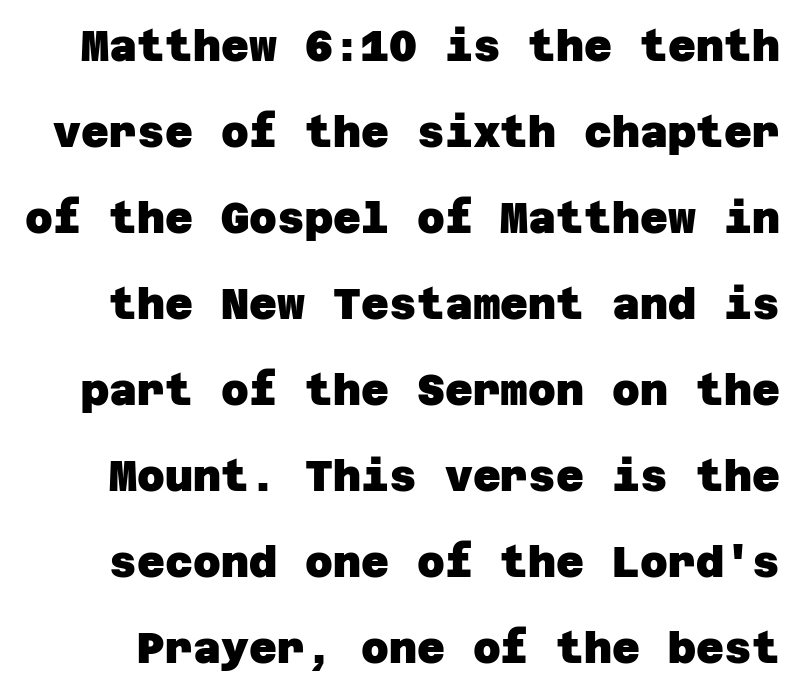
Q: Is the text bold? A: Yes.
Q: Is the typeface a serif or a sans-serif typeface? A: Sans-serif.
Q: Is the text underlined? A: No.
Q: Is the spacing between letters normal or unusually wide? A: Normal.
Q: Is the spacing between lines tight, normal or loose? A: Loose.
Q: Width (condensed, normal, or wide)? A: Normal.
Q: Stroke contrast? A: Low.
Q: x-height? A: Large.
